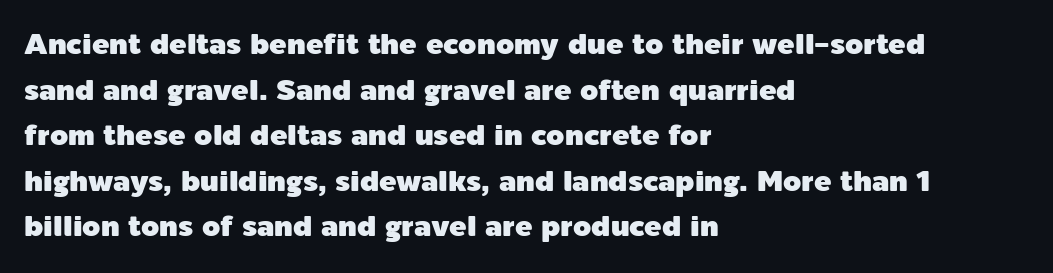
Q: Is the text italic (slanted)? A: No, it is upright.
Q: Is the typeface a serif or a sans-serif typeface? A: Sans-serif.
Q: Is the text underlined? A: No.
Q: How is the paragraph aligned? A: Left-aligned.
Q: Is the spacing between letters normal or unusually wide? A: Normal.
Q: Is the spacing between lines tight, normal or loose? A: Normal.
Q: Width (condensed, normal, or wide)? A: Normal.
Q: x-height? A: Medium.
Q: Monospaced? A: No.
